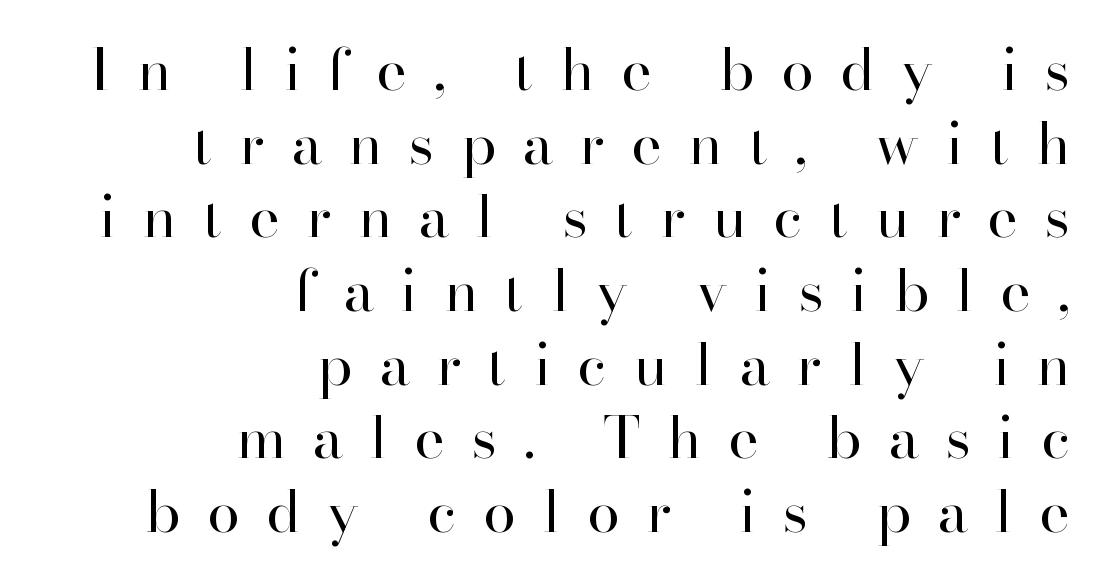
{"serif": "yes", "italic": "no", "bold": "no", "weight": "regular", "width": "normal", "stroke_contrast": "high", "x_height": "small", "monospaced": "no", "underline": "no", "align": "right", "line_spacing": "normal", "line_spacing_ratio": 1.27, "letter_spacing": "wide", "letter_spacing_em": 0.46, "glyph_px": 58}
